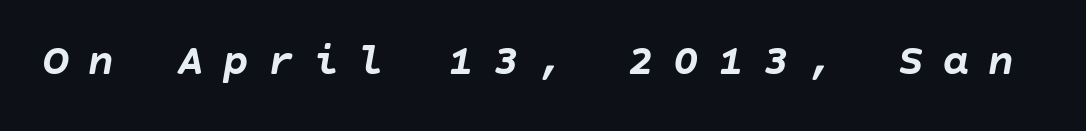
The image shows 45 px semibold type, italic (leaning right); set unusually wide letter spacing (+0.4 em), not underlined; low stroke contrast and a large x-height.
